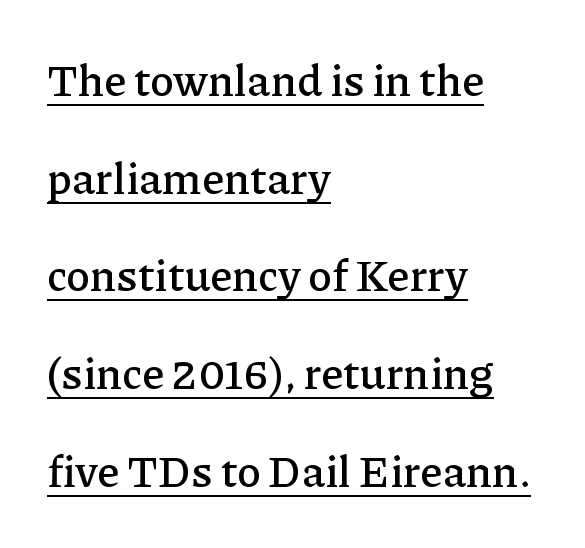
The image shows 44 px serif type, upright; set left-aligned, loose line spacing (2.22x), normal letter spacing, underlined; low stroke contrast and a medium x-height.
